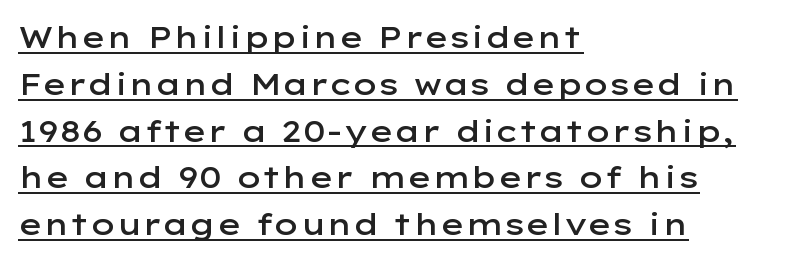
Q: Is the text bold? A: Semi-bold.
Q: Is the text italic (slanted)? A: No, it is upright.
Q: Is the typeface a serif or a sans-serif typeface? A: Sans-serif.
Q: Is the text underlined? A: Yes.
Q: How is the paragraph aligned? A: Left-aligned.
Q: Is the spacing between letters normal or unusually wide? A: Normal.
Q: Is the spacing between lines tight, normal or loose? A: Normal.
Q: Width (condensed, normal, or wide)? A: Wide.
Q: Stroke contrast? A: Low.
Q: x-height? A: Medium.
Q: Monospaced? A: No.
